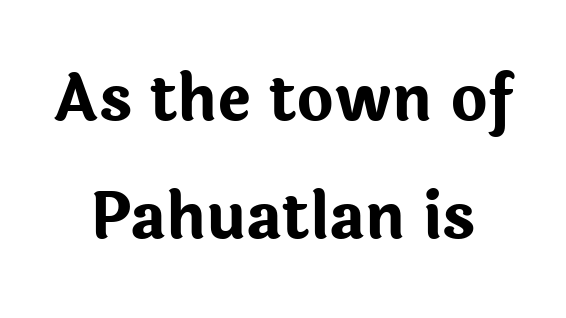
The image shows 63 px bold sans-serif type, upright; set centered, line spacing 1.88x, normal letter spacing, not underlined; low stroke contrast and a medium x-height.
